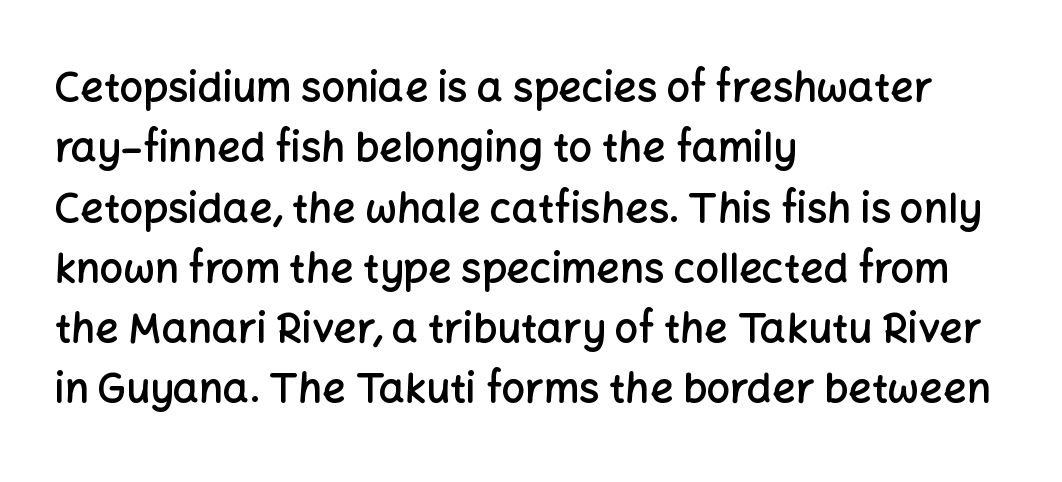
Q: Is the text bold? A: Semi-bold.
Q: Is the text italic (slanted)? A: No, it is upright.
Q: Is the typeface a serif or a sans-serif typeface? A: Sans-serif.
Q: Is the text underlined? A: No.
Q: How is the paragraph aligned? A: Left-aligned.
Q: Is the spacing between letters normal or unusually wide? A: Normal.
Q: Is the spacing between lines tight, normal or loose? A: Normal.
Q: Width (condensed, normal, or wide)? A: Normal.
Q: Stroke contrast? A: Low.
Q: x-height? A: Medium.
Q: Monospaced? A: No.
